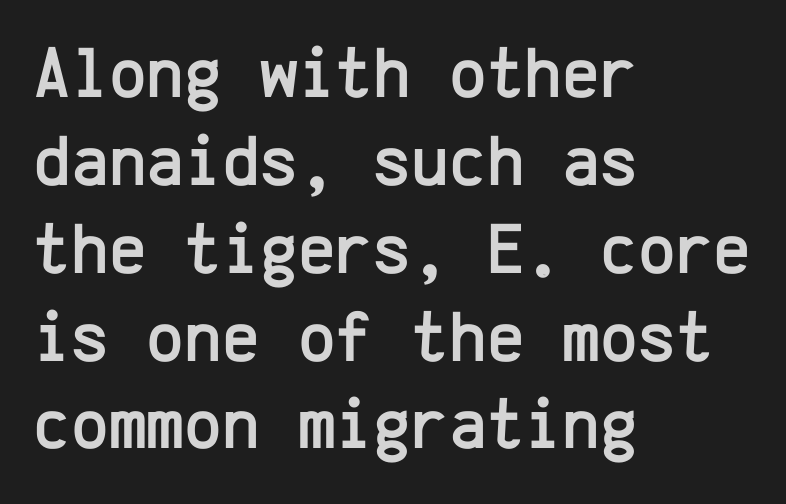
Characters follow at the spacing the type designer built in. You could count columns in this text — the font is strictly monospaced. Nothing sits at the stroke ends, so this counts as sans-serif. A typesetter would mark this as roman, not italic. The lines are quadded left. Nobody drew a line under any word here.
